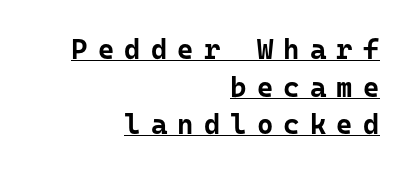
{"serif": "no", "italic": "no", "bold": "yes", "weight": "bold", "width": "normal", "stroke_contrast": "low", "x_height": "medium", "underline": "yes", "align": "right", "line_spacing": "normal", "line_spacing_ratio": 1.34, "letter_spacing": "wide", "letter_spacing_em": 0.36, "glyph_px": 28}
